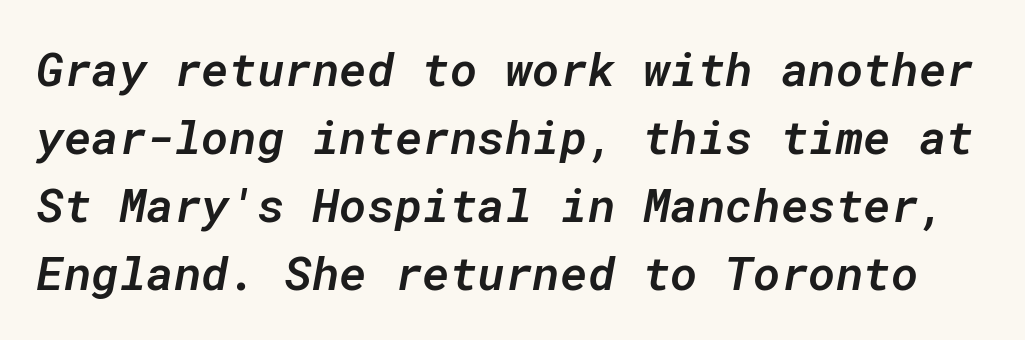
Glyph-to-glyph distance matches everyday printed text. A typesetter would call this monospace, since all characters share one set width. Looking at the ascenders, they clearly lean. Compared with an ordinary text face, these strokes are moderately heavier — a semibold. Baseline-to-baseline distance is the conventional proportion of letter height. Type without underlining.
